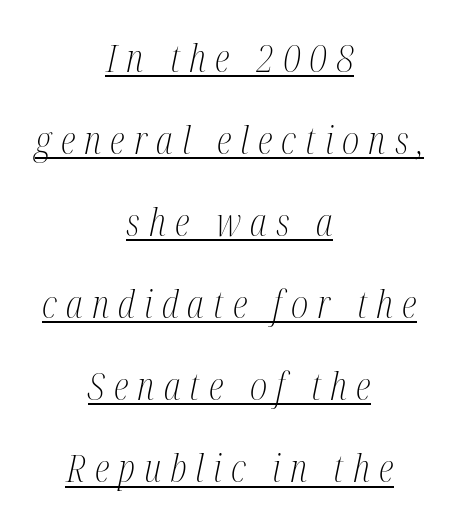
{"serif": "yes", "italic": "yes", "lean": "right", "slant_degrees": 12, "bold": "no", "weight": "light", "width": "condensed", "stroke_contrast": "medium", "x_height": "medium", "monospaced": "no", "underline": "yes", "align": "center", "line_spacing": "loose", "line_spacing_ratio": 2.16, "letter_spacing": "wide", "letter_spacing_em": 0.24, "glyph_px": 38}
